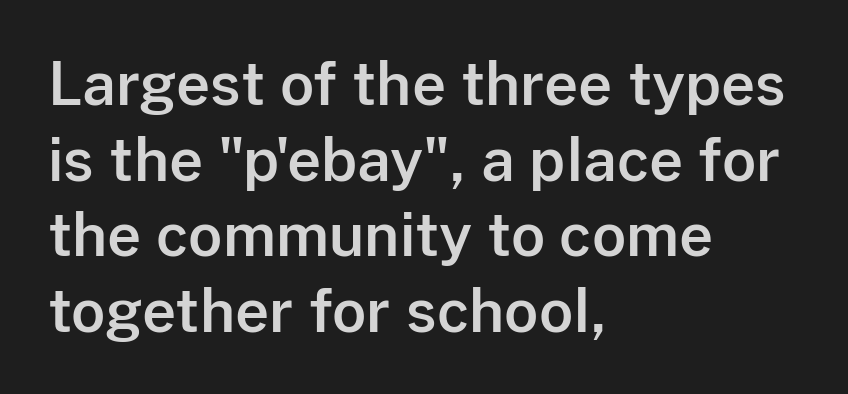
The image shows 59 px sans-serif type, upright; set left-aligned, normal line spacing (1.28x), normal letter spacing, not underlined; low stroke contrast and a medium x-height.
